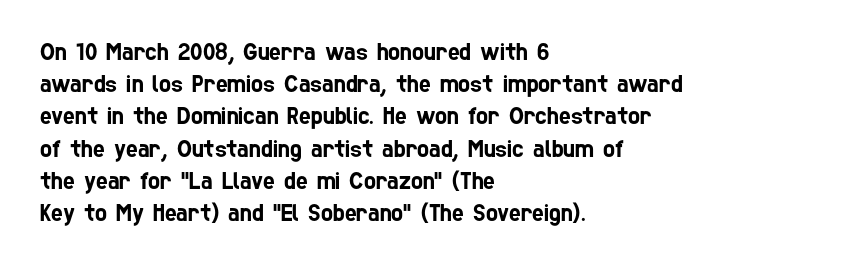
Q: Is the text underlined? A: No.
Q: How is the paragraph aligned? A: Left-aligned.
Q: Is the spacing between letters normal or unusually wide? A: Normal.
Q: Is the spacing between lines tight, normal or loose? A: Normal.
